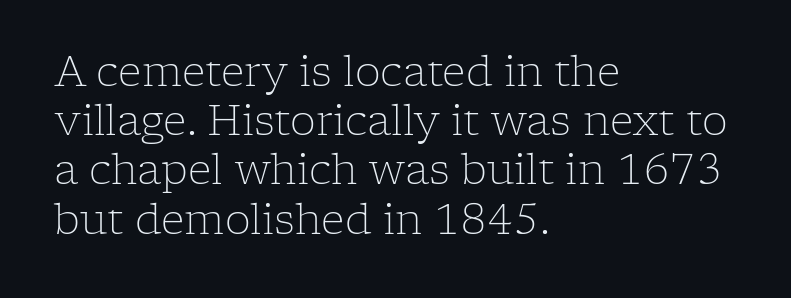
The letters look calm and open, with moderate or lighter stems. Note the varied advance widths — an 'i' is clearly narrower than an 'm'. The compositor pushed each line to the left boundary. When letters stand straight like this, we call the style roman or upright. The string is rendered with underlining switched off. Letter spacing: default.
